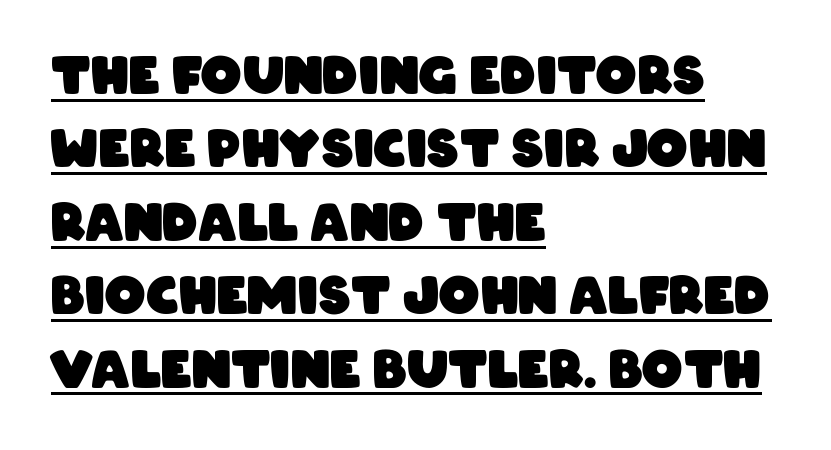
Q: Is the text bold? A: Yes.
Q: Is the typeface a serif or a sans-serif typeface? A: Sans-serif.
Q: Is the text underlined? A: Yes.
Q: How is the paragraph aligned? A: Left-aligned.
Q: Is the spacing between letters normal or unusually wide? A: Normal.
Q: Is the spacing between lines tight, normal or loose? A: Normal.
Q: Width (condensed, normal, or wide)? A: Condensed.
Q: Stroke contrast? A: Low.
Q: x-height? A: Large.
Q: Monospaced? A: No.
